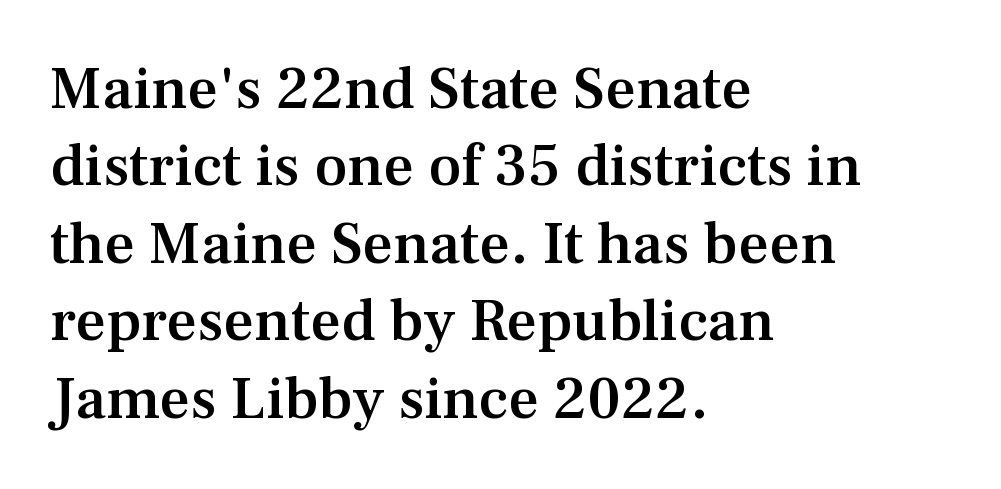
Q: Is the text bold? A: Semi-bold.
Q: Is the text italic (slanted)? A: No, it is upright.
Q: Is the typeface a serif or a sans-serif typeface? A: Serif.
Q: Is the text underlined? A: No.
Q: How is the paragraph aligned? A: Left-aligned.
Q: Is the spacing between letters normal or unusually wide? A: Normal.
Q: Is the spacing between lines tight, normal or loose? A: Normal.
Q: Width (condensed, normal, or wide)? A: Normal.
Q: Stroke contrast? A: Medium.
Q: x-height? A: Medium.
Q: Monospaced? A: No.
